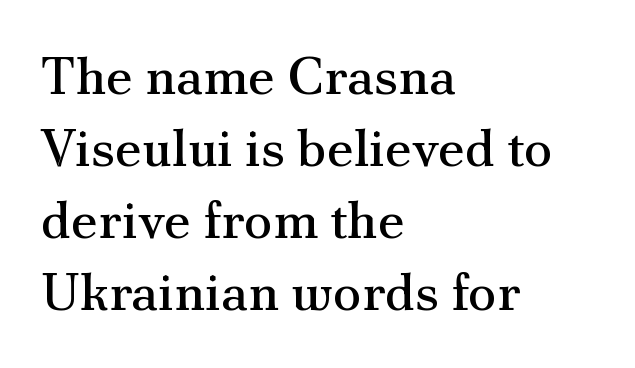
Quick note: not italic, upright. The designer left line spacing at the default. Default kerning and tracking; the words read as compact shapes. Just letters on the line, the space beneath them empty. The setting favours the left margin, as ordinary paragraphs usually do. The typesetting does not lean heavy: it is not bold.
